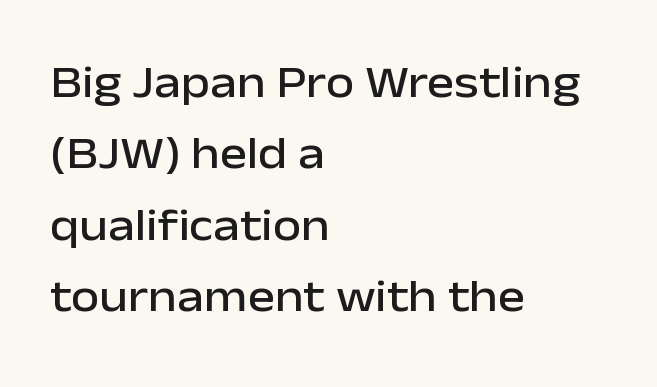
Q: Is the text italic (slanted)? A: No, it is upright.
Q: Is the typeface a serif or a sans-serif typeface? A: Sans-serif.
Q: Is the text underlined? A: No.
Q: How is the paragraph aligned? A: Left-aligned.
Q: Is the spacing between letters normal or unusually wide? A: Normal.
Q: Is the spacing between lines tight, normal or loose? A: Normal.
Q: Width (condensed, normal, or wide)? A: Normal.
Q: Stroke contrast? A: Low.
Q: x-height? A: Medium.
Q: Monospaced? A: No.
